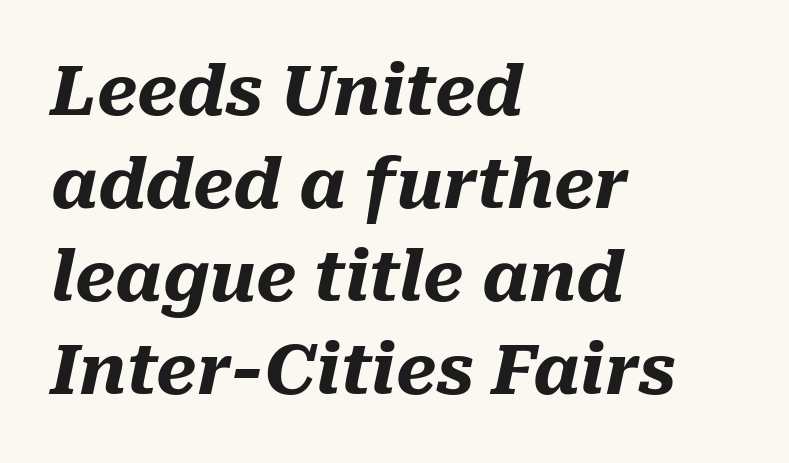
{"italic": "yes", "lean": "right", "slant_degrees": 10, "bold": "yes", "weight": "heavy", "width": "normal", "stroke_contrast": "medium", "x_height": "medium", "monospaced": "no", "underline": "no", "align": "left", "line_spacing": "normal", "line_spacing_ratio": 1.35, "letter_spacing": "normal", "letter_spacing_em": 0.0, "glyph_px": 69}
